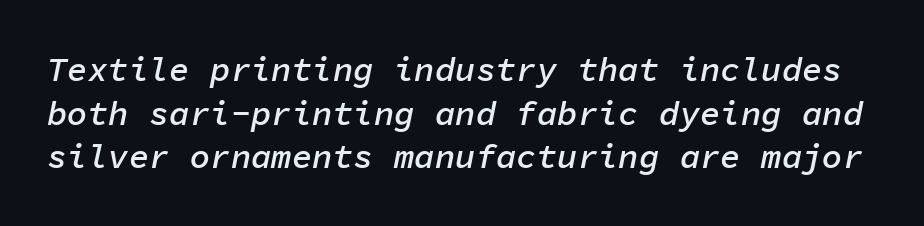
These lines were composed using italics. Moderately thickened strokes mark this as semibold type. The rendering keeps characters at their native spacing. What's the leading like? Ordinary, nothing unusual.
